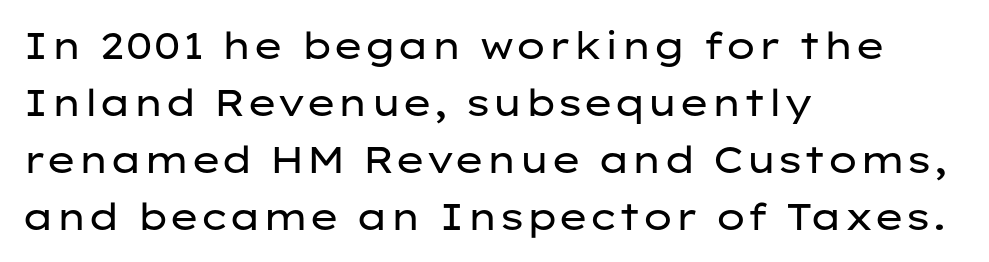
{"serif": "no", "italic": "no", "bold": "no", "weight": "regular", "width": "wide", "stroke_contrast": "low", "x_height": "medium", "monospaced": "no", "underline": "no", "align": "left", "line_spacing": "normal", "line_spacing_ratio": 1.54, "letter_spacing": "normal", "letter_spacing_em": 0.0, "glyph_px": 37}
